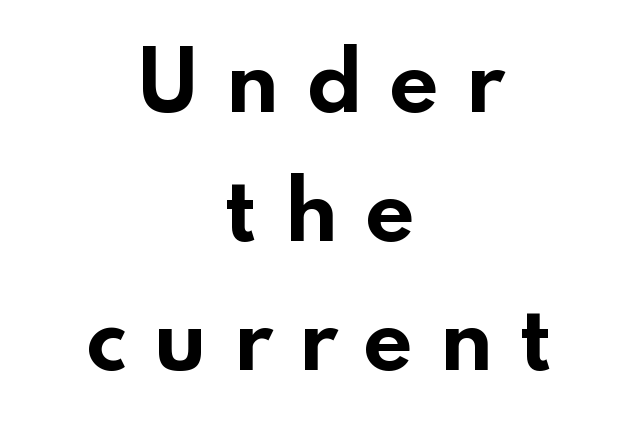
{"serif": "no", "italic": "no", "bold": "yes", "weight": "bold", "width": "wide", "stroke_contrast": "low", "x_height": "small", "monospaced": "no", "underline": "no", "align": "center", "line_spacing": "normal", "line_spacing_ratio": 1.63, "letter_spacing": "wide", "letter_spacing_em": 0.32, "glyph_px": 79}
